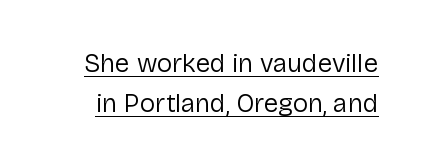
The passage shown is not bold in any degree. A continuous stroke trails under the words, as in a hyperlink. The horizontal fit of the characters is conventional and even. Leading matches the norm, producing a regular column. Unlike italic type, these characters show no tilt at all.
